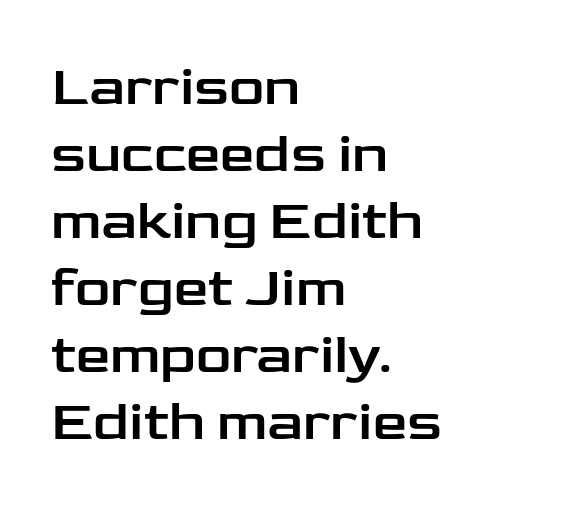
Q: Is the text italic (slanted)? A: No, it is upright.
Q: Is the typeface a serif or a sans-serif typeface? A: Sans-serif.
Q: Is the text underlined? A: No.
Q: How is the paragraph aligned? A: Left-aligned.
Q: Is the spacing between letters normal or unusually wide? A: Normal.
Q: Width (condensed, normal, or wide)? A: Wide.
Q: Stroke contrast? A: Low.
Q: x-height? A: Medium.
Q: Monospaced? A: No.
